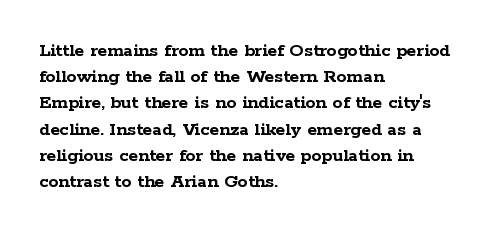
Leftover space on each line is placed entirely after the last word. Honestly, the row spacing looks completely unremarkable. This sample uses an upright cut, with every glyph sitting square on the baseline. A typesetter would call this zero additional tracking. Check the space under the baseline: it is left empty.
